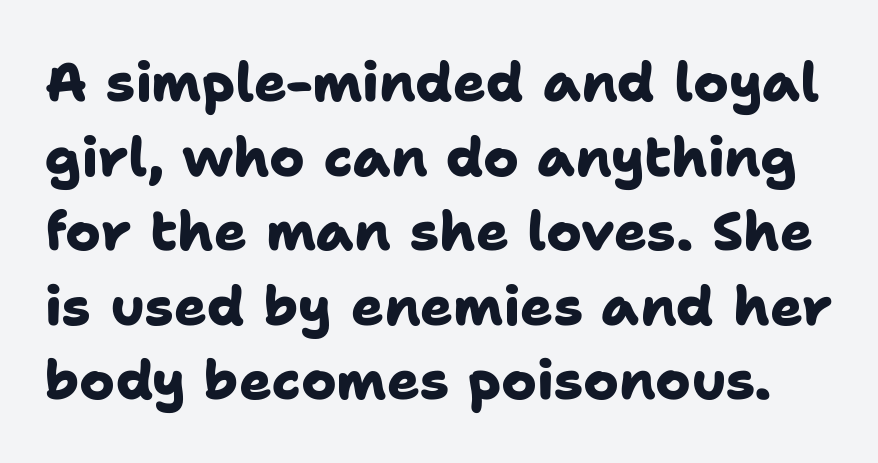
The image shows 54 px heavy sans-serif type; set normal line spacing (1.38x), normal letter spacing, not underlined; low stroke contrast and a medium x-height.
